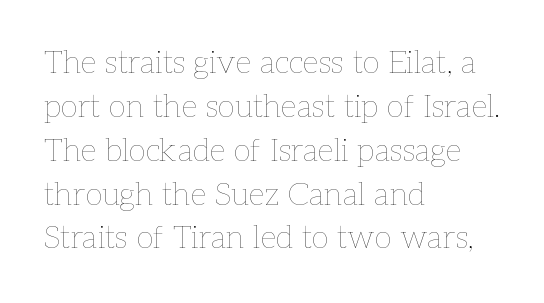
Q: Is the text bold? A: No.
Q: Is the text italic (slanted)? A: No, it is upright.
Q: Is the text underlined? A: No.
Q: How is the paragraph aligned? A: Left-aligned.
Q: Is the spacing between letters normal or unusually wide? A: Normal.
Q: Is the spacing between lines tight, normal or loose? A: Normal.
Q: Width (condensed, normal, or wide)? A: Normal.
Q: Stroke contrast? A: Low.
Q: x-height? A: Medium.
Q: Monospaced? A: No.
